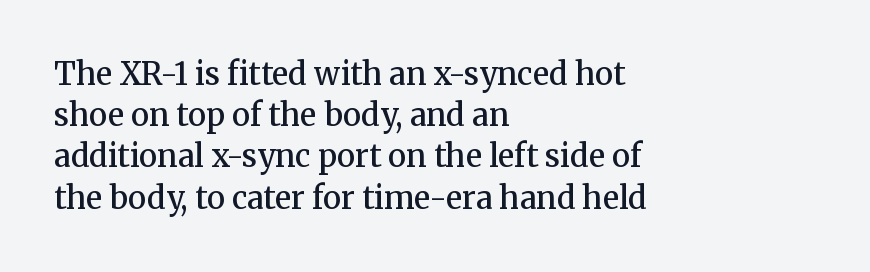
The image shows 31 px semibold serif type, upright; set left-aligned, normal line spacing (1.33x), normal letter spacing, not underlined; medium stroke contrast and a medium x-height.
